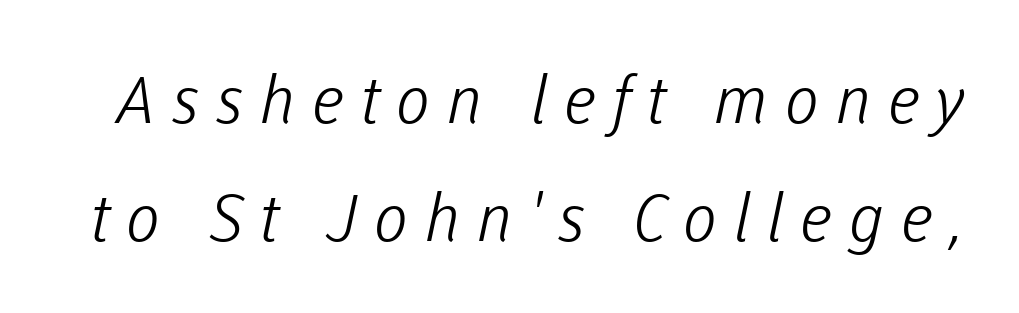
{"serif": "no", "bold": "no", "weight": "light", "width": "normal", "stroke_contrast": "low", "x_height": "medium", "monospaced": "no", "underline": "no", "line_spacing_ratio": 1.81, "letter_spacing": "wide", "letter_spacing_em": 0.25, "glyph_px": 65}
